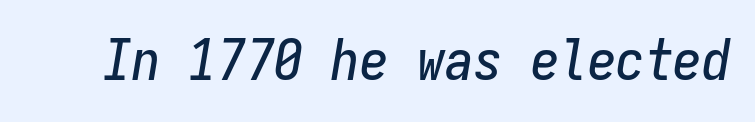
Q: Is the text italic (slanted)? A: Yes, it leans right by about 9 degrees.
Q: Is the text underlined? A: No.
Q: Is the spacing between letters normal or unusually wide? A: Normal.
Q: Width (condensed, normal, or wide)? A: Condensed.
Q: Stroke contrast? A: Low.
Q: x-height? A: Medium.
Q: Monospaced? A: Yes.
